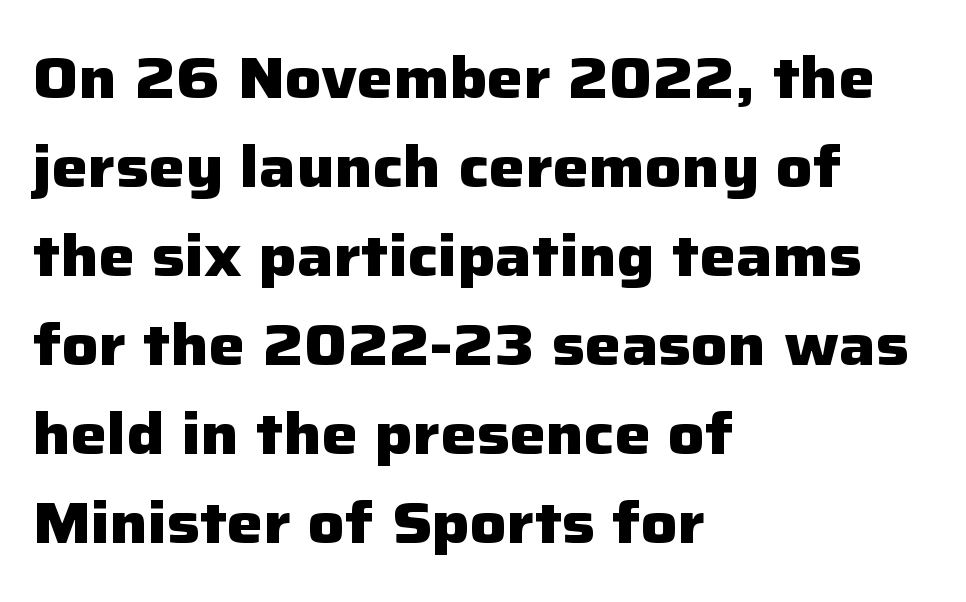
This sample uses a sans-serif face. The setting favours the left margin, as ordinary paragraphs usually do. The passage shown is typed in a proportional face where columns would drift. The passage shown stacks its lines at a standard gap. Check under the words: just untouched page.
